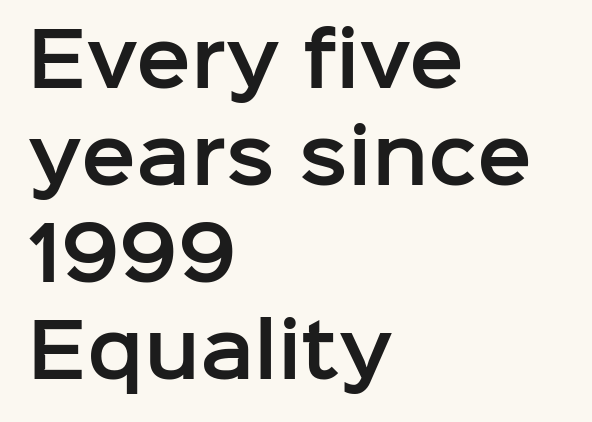
Q: Is the text italic (slanted)? A: No, it is upright.
Q: Is the typeface a serif or a sans-serif typeface? A: Sans-serif.
Q: Is the text underlined? A: No.
Q: How is the paragraph aligned? A: Left-aligned.
Q: Is the spacing between letters normal or unusually wide? A: Normal.
Q: Is the spacing between lines tight, normal or loose? A: Normal.
Q: Width (condensed, normal, or wide)? A: Normal.
Q: Stroke contrast? A: Low.
Q: x-height? A: Medium.
Q: Monospaced? A: No.
